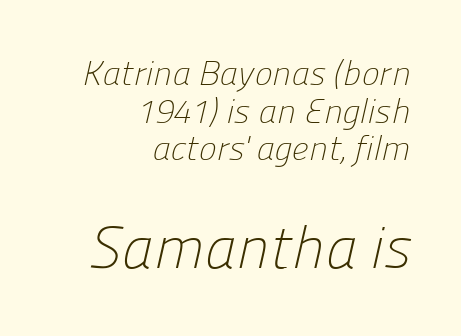
The image shows 59 px light sans-serif type; set right-aligned, tight line spacing (1.11x), normal letter spacing, not underlined; the second (bottom) block is 1.74x larger; low stroke contrast and a medium x-height.
